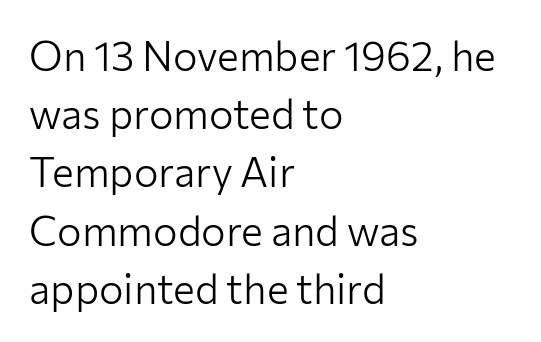
Q: Is the text bold? A: No.
Q: Is the text italic (slanted)? A: No, it is upright.
Q: Is the typeface a serif or a sans-serif typeface? A: Sans-serif.
Q: Is the text underlined? A: No.
Q: How is the paragraph aligned? A: Left-aligned.
Q: Is the spacing between letters normal or unusually wide? A: Normal.
Q: Is the spacing between lines tight, normal or loose? A: Normal.
Q: Width (condensed, normal, or wide)? A: Normal.
Q: Stroke contrast? A: Low.
Q: x-height? A: Medium.
Q: Monospaced? A: No.
